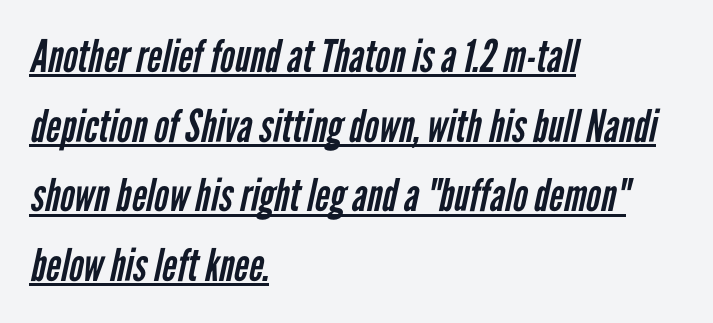
{"serif": "no", "bold": "no", "weight": "regular", "width": "condensed", "stroke_contrast": "low", "x_height": "medium", "monospaced": "no", "underline": "yes", "align": "left", "line_spacing": "normal", "line_spacing_ratio": 1.55, "letter_spacing": "normal", "letter_spacing_em": 0.0, "glyph_px": 45}
